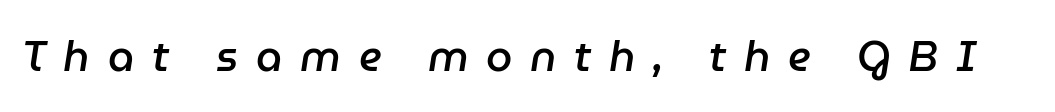
{"italic": "yes", "lean": "right", "slant_degrees": 9, "bold": "semi", "weight": "semibold", "width": "normal", "stroke_contrast": "low", "x_height": "medium", "monospaced": "no", "underline": "no", "letter_spacing": "wide", "letter_spacing_em": 0.42, "glyph_px": 42}
